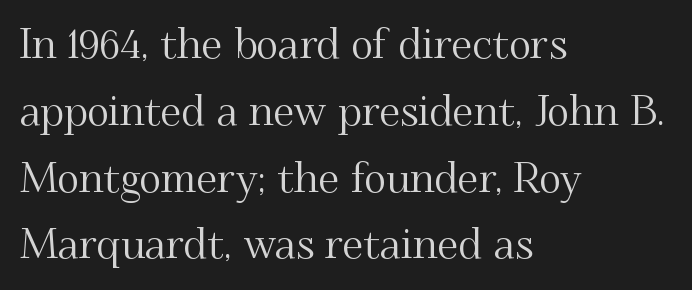
The image shows 42 px serif type, upright; set left-aligned, normal line spacing (1.59x), normal letter spacing, not underlined; medium stroke contrast and a small x-height.
